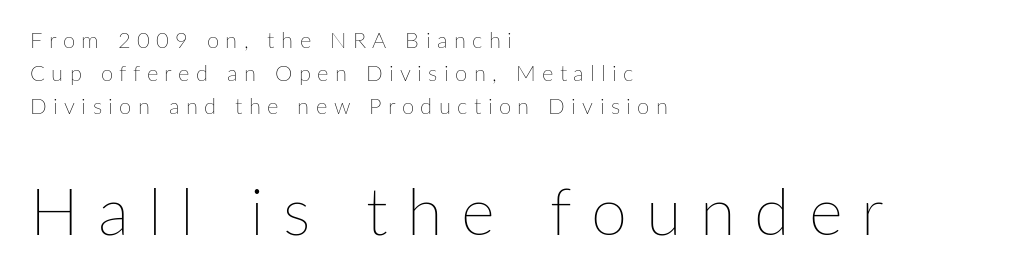
{"italic": "no", "bold": "no", "weight": "thin", "width": "normal", "stroke_contrast": "low", "x_height": "medium", "monospaced": "no", "underline": "no", "align": "left", "line_spacing": "normal", "line_spacing_ratio": 1.51, "letter_spacing": "wide", "letter_spacing_em": 0.29, "larger_block": "second", "size_ratio": 2.95, "glyph_px": 65}
